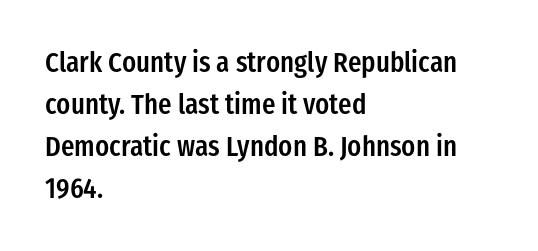
The image shows 28 px semibold, condensed sans-serif type, upright; set left-aligned, normal line spacing (1.5x), normal letter spacing, not underlined; low stroke contrast and a medium x-height.
